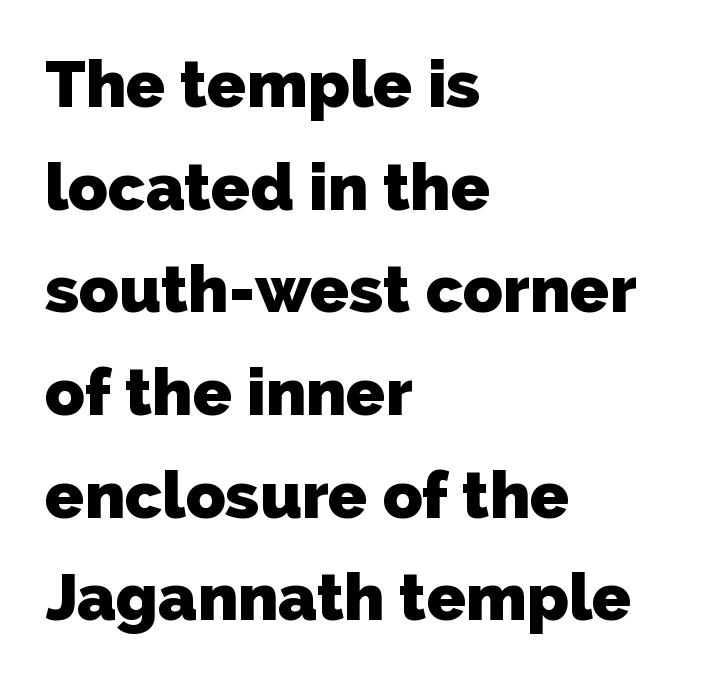
{"serif": "no", "bold": "yes", "weight": "heavy", "width": "normal", "stroke_contrast": "low", "x_height": "medium", "monospaced": "no", "underline": "no", "align": "left", "line_spacing": "normal", "line_spacing_ratio": 1.58, "letter_spacing": "normal", "letter_spacing_em": 0.0, "glyph_px": 65}
